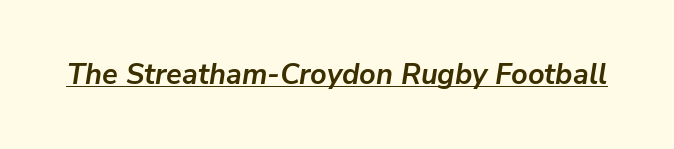
{"italic": "yes", "lean": "right", "slant_degrees": 9, "bold": "yes", "weight": "semibold", "width": "normal", "stroke_contrast": "low", "x_height": "medium", "monospaced": "no", "underline": "yes", "letter_spacing": "normal", "letter_spacing_em": 0.0, "glyph_px": 29}
